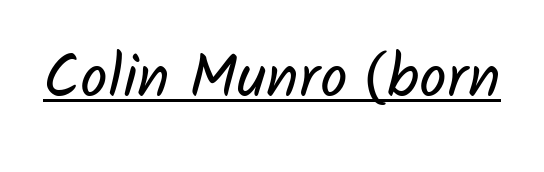
{"serif": "no", "bold": "no", "weight": "regular", "width": "normal", "stroke_contrast": "low", "x_height": "medium", "monospaced": "no", "underline": "yes", "letter_spacing": "normal", "letter_spacing_em": 0.0, "glyph_px": 61}
